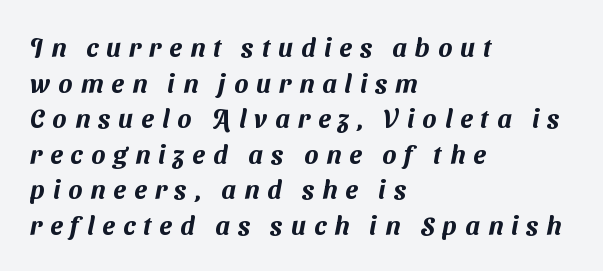
{"underline": "no", "align": "left", "line_spacing": "normal", "line_spacing_ratio": 1.37, "letter_spacing": "wide", "letter_spacing_em": 0.31, "glyph_px": 26}
